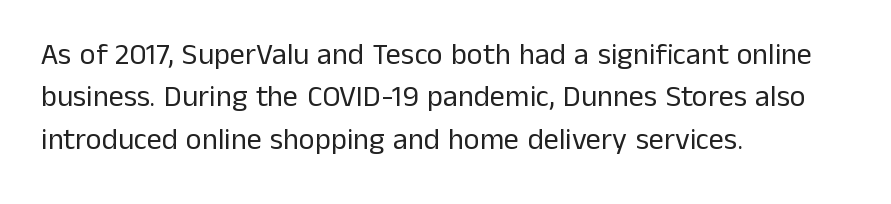
The image shows 30 px regular-weight sans-serif type, upright; set left-aligned, normal line spacing (1.41x), normal letter spacing, not underlined; low stroke contrast and a medium x-height.
